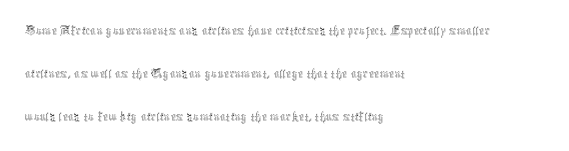
The image shows 30 px thin, condensed type, upright; set left-aligned, normal line spacing (1.44x), normal letter spacing, not underlined; a medium x-height.
